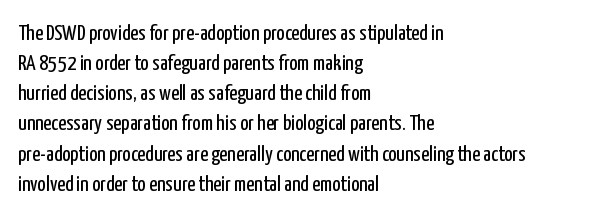
Q: Is the text bold? A: No.
Q: Is the text italic (slanted)? A: No, it is upright.
Q: Is the text underlined? A: No.
Q: How is the paragraph aligned? A: Left-aligned.
Q: Is the spacing between letters normal or unusually wide? A: Normal.
Q: Is the spacing between lines tight, normal or loose? A: Normal.
